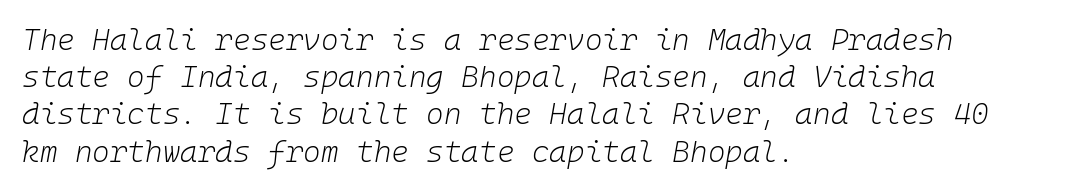
The image shows 30 px light type, italic (leaning right), monospaced; set left-aligned, line spacing 1.24x, normal letter spacing, not underlined; low stroke contrast and a medium x-height.
